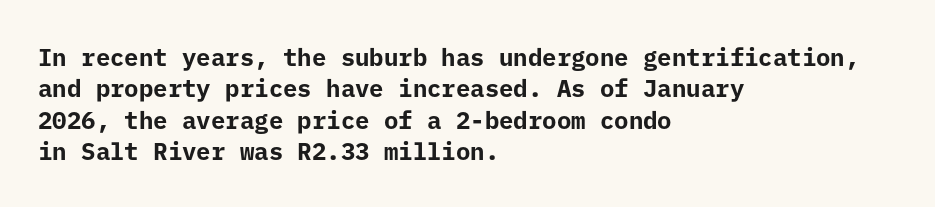
Caption: standard tracking, unaltered. In CSS terms this would be text-align: left. Unlike italic type, these characters show no tilt at all. A dark, heavy texture on the line: the type is bold.
